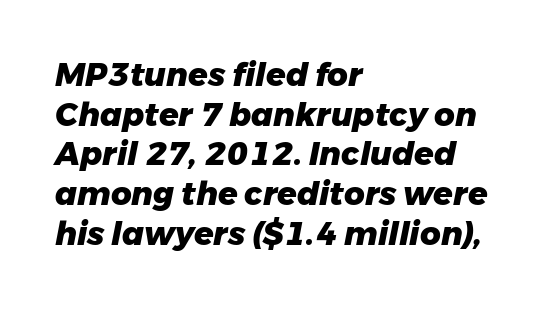
The line texture is even and compact thanks to regular tracking. This sample is left-justified, so line endings fall wherever the words run out. A bare baseline throughout the passage. Is this a fixed-width face? No — the glyphs have proportional, varying widths. As a designer I'd log this as weight 700, bold. The typography opts for an oblique posture over an upright one.
